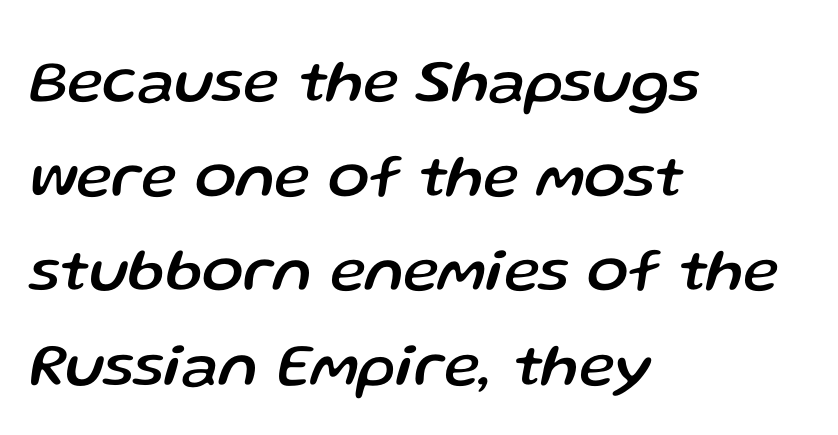
Q: Is the text italic (slanted)? A: Yes, it leans right by about 13 degrees.
Q: Is the text underlined? A: No.
Q: How is the paragraph aligned? A: Left-aligned.
Q: Is the spacing between letters normal or unusually wide? A: Normal.
Q: Is the spacing between lines tight, normal or loose? A: Normal.
Q: Width (condensed, normal, or wide)? A: Normal.
Q: Stroke contrast? A: Low.
Q: x-height? A: Medium.
Q: Monospaced? A: No.
